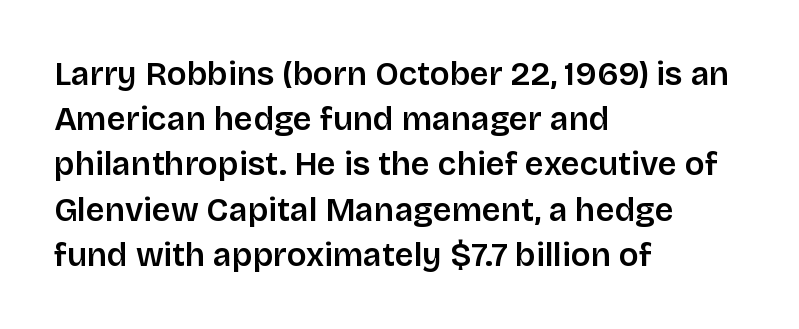
{"serif": "no", "italic": "no", "width": "normal", "stroke_contrast": "low", "x_height": "large", "monospaced": "no", "underline": "no", "align": "left", "line_spacing": "normal", "line_spacing_ratio": 1.37, "letter_spacing": "normal", "letter_spacing_em": 0.0, "glyph_px": 33}
